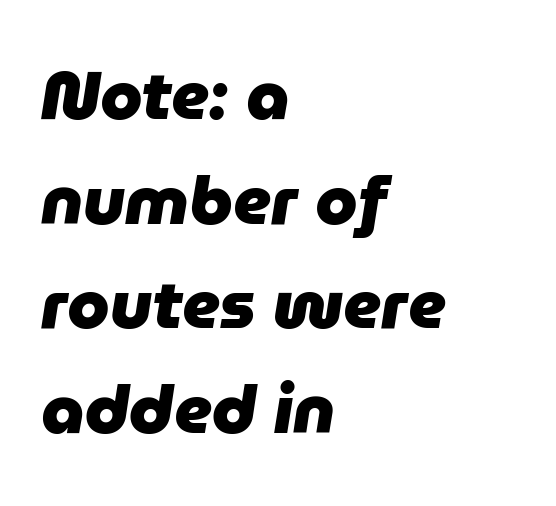
Each letter keeps its own natural width here, so spacing adapts to shape. Its strokes are broad and dark, the hallmark of bold type. Descenders hang freely into open space. Compared with ordinary roman type, these characters are visibly tilted. Letter spacing: default.
